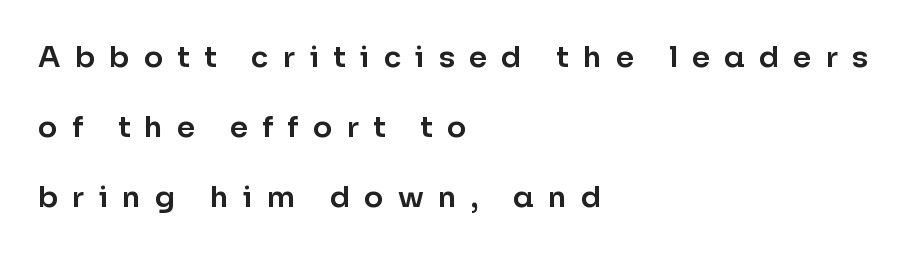
The image shows 29 px sans-serif type, upright; set left-aligned, loose line spacing (2.41x), unusually wide letter spacing (+0.49 em), not underlined; low stroke contrast and a medium x-height.
